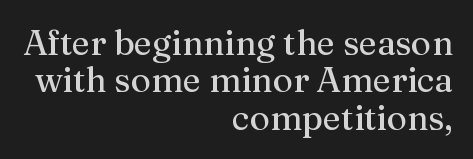
The image shows 35 px regular-weight serif type, upright; set right-aligned, tight line spacing (1.07x), normal letter spacing, not underlined; medium stroke contrast and a medium x-height.
